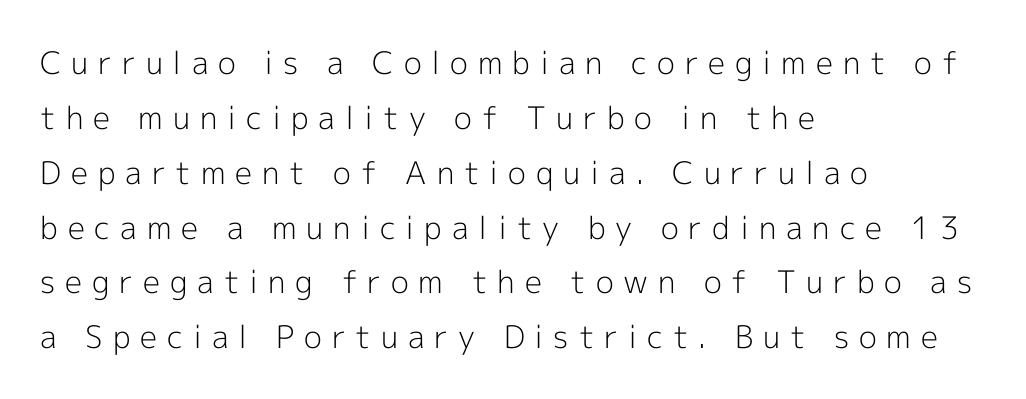
The image shows 31 px light sans-serif type, upright; set left-aligned, line spacing 1.77x, unusually wide letter spacing (+0.32 em), not underlined; a medium x-height.
